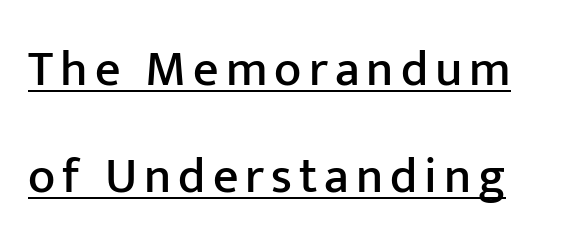
{"serif": "no", "italic": "no", "width": "normal", "stroke_contrast": "low", "x_height": "medium", "monospaced": "no", "underline": "yes", "line_spacing": "loose", "line_spacing_ratio": 2.14, "glyph_px": 50}
